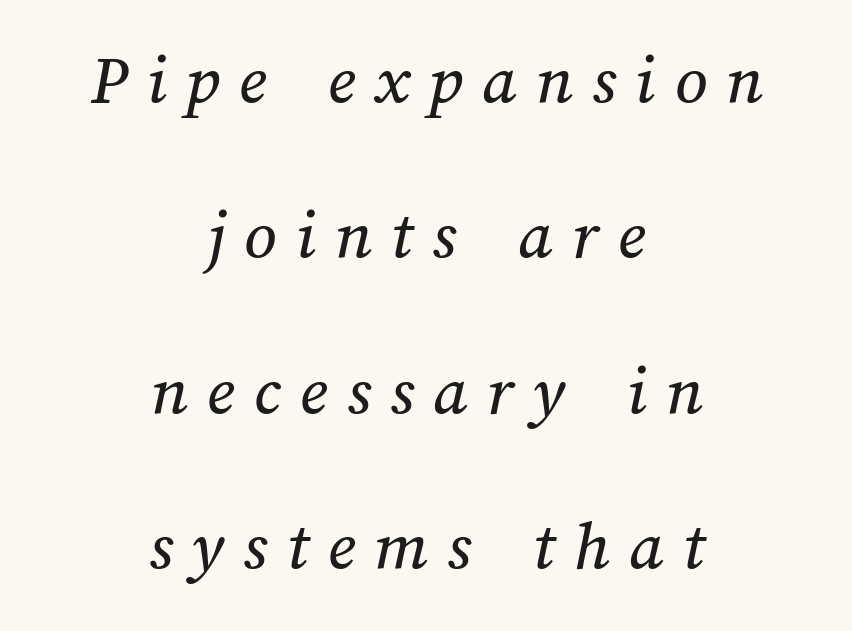
The image shows 71 px text type; set centered, loose line spacing (2.19x), unusually wide letter spacing (+0.27 em), not underlined; medium stroke contrast and a medium x-height.
